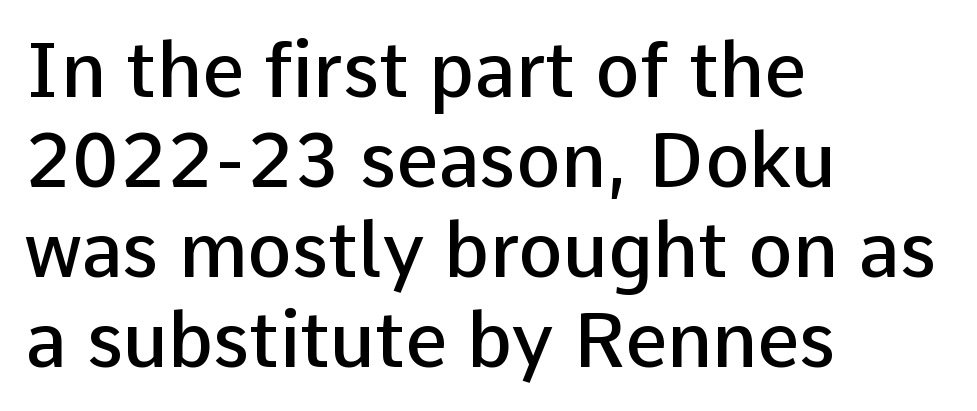
Q: Is the text bold? A: Semi-bold.
Q: Is the text italic (slanted)? A: No, it is upright.
Q: Is the typeface a serif or a sans-serif typeface? A: Sans-serif.
Q: Is the text underlined? A: No.
Q: How is the paragraph aligned? A: Left-aligned.
Q: Is the spacing between letters normal or unusually wide? A: Normal.
Q: Width (condensed, normal, or wide)? A: Normal.
Q: Stroke contrast? A: Low.
Q: x-height? A: Medium.
Q: Monospaced? A: No.
